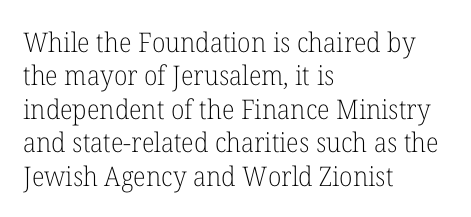
No letter is thick-stroked: the sample isn't bold. This rendering leaves character spacing at its baseline value. A bare baseline throughout the passage. Line beginnings align vertically; line endings do not. This sample uses an upright cut, with every glyph sitting square on the baseline.
